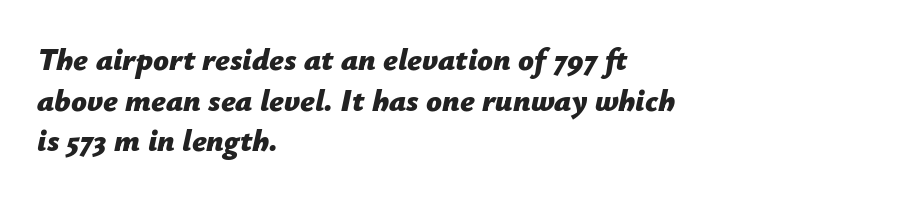
Quick note: interline space is typical. The letters are bold, with thick, heavy strokes. Descender tails drop into unmarked territory. The rag falls on the right side of this text block. This sample has the flowing, uneven cadence of proportional lettering.
